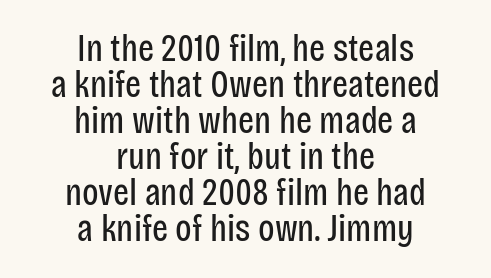
{"serif": "no", "italic": "no", "bold": "no", "weight": "regular", "width": "condensed", "stroke_contrast": "low", "x_height": "large", "monospaced": "no", "underline": "no", "align": "center", "line_spacing": "tight", "line_spacing_ratio": 0.95, "letter_spacing": "normal", "letter_spacing_em": 0.0, "glyph_px": 38}
